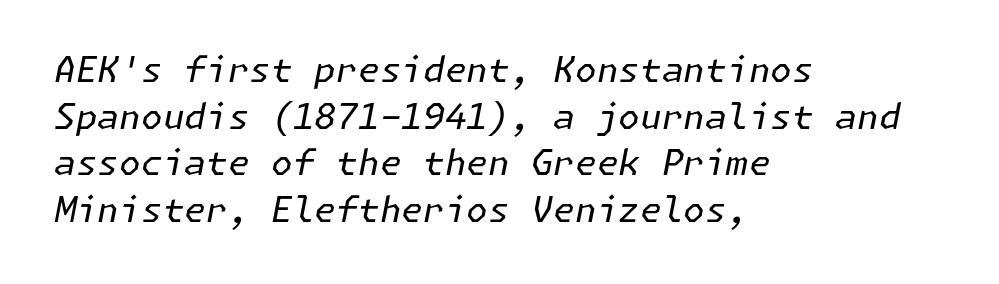
Anything drawn beneath the words? Only blank space. Horizontal bands of white between lines are of average thickness. A quiet, ordinary-to-light weight characterises the typeface. Between one letter and the next there's only the usual sliver of space. When letters slant like this, we call the style italic.
